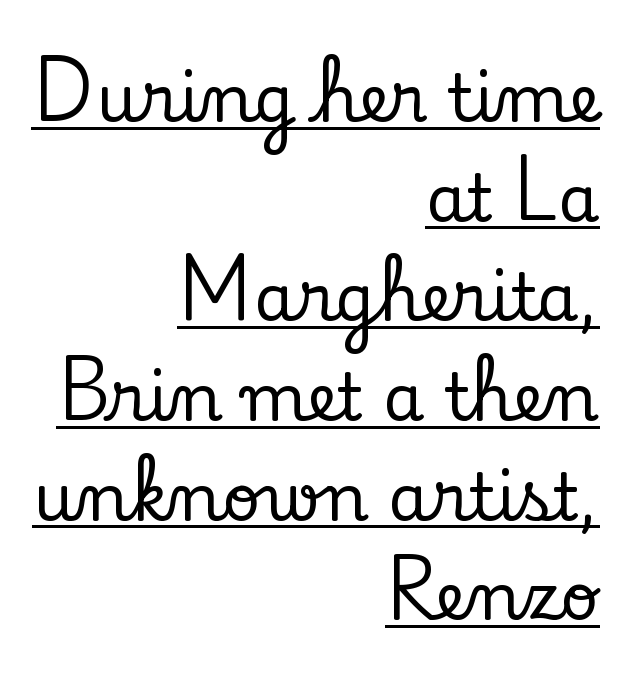
{"italic": "no", "width": "normal", "stroke_contrast": "low", "x_height": "small", "monospaced": "no", "underline": "yes", "align": "right", "line_spacing": "normal", "line_spacing_ratio": 1.51, "letter_spacing": "normal", "letter_spacing_em": 0.0, "glyph_px": 66}
